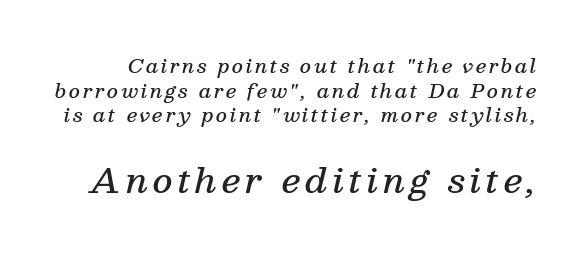
Is there much room between lines? A standard amount, neither cramped nor airy. Letterform terminals end in serifs throughout the passage. You get the small type first, then a jump to larger type. Does the lettering tilt? It does — this is italic.
